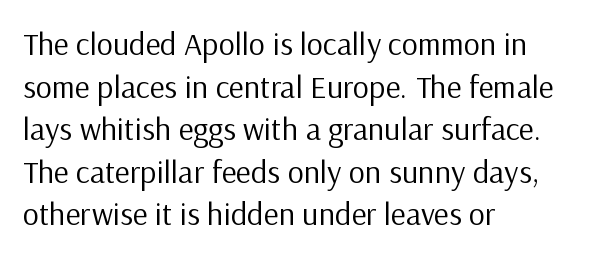
{"serif": "no", "italic": "no", "bold": "no", "weight": "regular", "width": "normal", "stroke_contrast": "low", "x_height": "medium", "monospaced": "no", "underline": "no", "align": "left", "line_spacing": "normal", "line_spacing_ratio": 1.33, "letter_spacing": "normal", "letter_spacing_em": 0.0, "glyph_px": 32}
